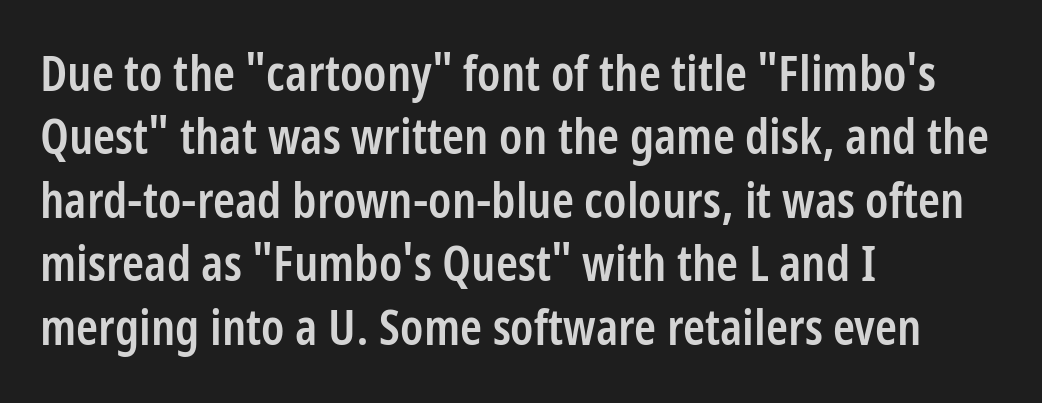
Q: Is the text bold? A: Semi-bold.
Q: Is the text italic (slanted)? A: No, it is upright.
Q: Is the typeface a serif or a sans-serif typeface? A: Sans-serif.
Q: Is the text underlined? A: No.
Q: How is the paragraph aligned? A: Left-aligned.
Q: Is the spacing between letters normal or unusually wide? A: Normal.
Q: Is the spacing between lines tight, normal or loose? A: Normal.
Q: Width (condensed, normal, or wide)? A: Condensed.
Q: Stroke contrast? A: Low.
Q: x-height? A: Medium.
Q: Monospaced? A: No.
